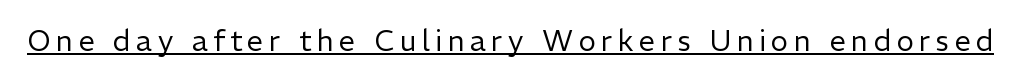
The type sits square on the baseline with zero lean. The face used here is proportionally spaced, like ordinary book or web type. The words here are underlined. The letterforms sit at book weight or below. Examine the stroke ends and you'll find no serifs.
